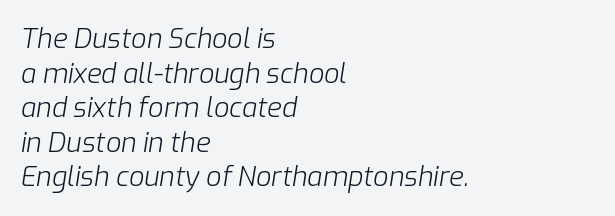
The image shows 27 px text type, italic (leaning right); set left-aligned, normal line spacing (1.28x), normal letter spacing, not underlined.
